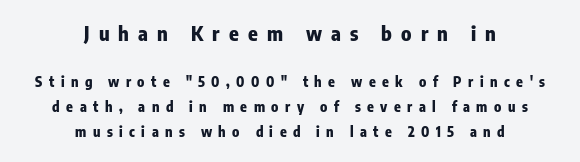
Q: Is the text bold? A: Yes.
Q: Is the text italic (slanted)? A: No, it is upright.
Q: Is the text underlined? A: No.
Q: How is the paragraph aligned? A: Centered.
Q: Is the spacing between letters normal or unusually wide? A: Unusually wide.
Q: Which block of text is set in a larger size, the first (top) or the second (bottom)? A: The first (top) one.
